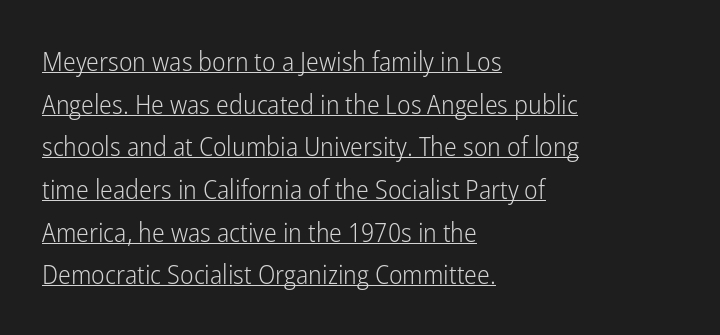
Q: Is the text bold? A: No.
Q: Is the text italic (slanted)? A: No, it is upright.
Q: Is the text underlined? A: Yes.
Q: How is the paragraph aligned? A: Left-aligned.
Q: Is the spacing between letters normal or unusually wide? A: Normal.
Q: Is the spacing between lines tight, normal or loose? A: Normal.
